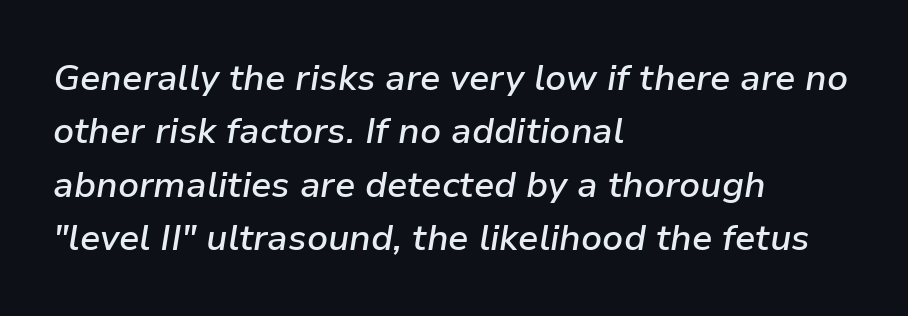
Q: Is the text bold? A: Semi-bold.
Q: Is the text italic (slanted)? A: Yes, it leans right by about 9 degrees.
Q: Is the text underlined? A: No.
Q: How is the paragraph aligned? A: Left-aligned.
Q: Is the spacing between letters normal or unusually wide? A: Normal.
Q: Is the spacing between lines tight, normal or loose? A: Normal.
Q: Width (condensed, normal, or wide)? A: Normal.
Q: Stroke contrast? A: Low.
Q: x-height? A: Medium.
Q: Monospaced? A: No.
